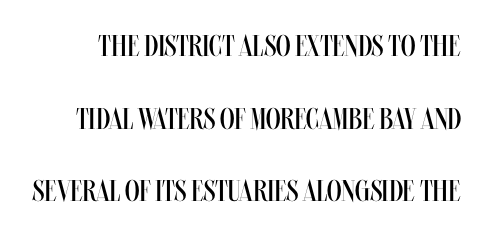
{"italic": "no", "bold": "no", "weight": "regular", "width": "condensed", "stroke_contrast": "medium", "x_height": "large", "monospaced": "no", "underline": "no", "line_spacing": "loose", "line_spacing_ratio": 2.42, "letter_spacing": "normal", "letter_spacing_em": 0.0, "glyph_px": 30}
